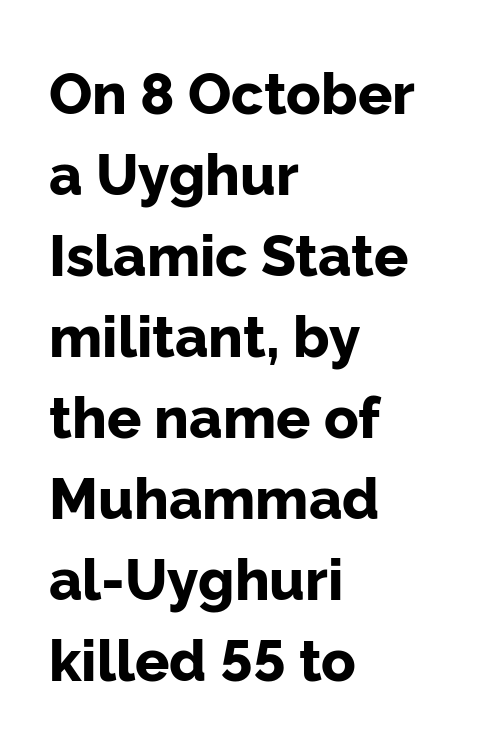
Any mark beneath the type? The region is blank. It's the straight-up-and-down kind of type. Pretty heavy lettering here — definitely bold. In terms of letterspacing, this is plain default setting. This sample has the flowing, uneven cadence of proportional lettering.
